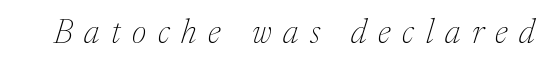
These lines are composed in type with serifs. Here the glyphs are tracked loosely, breaking word shapes into spaced letters. Do the characters align in a grid? No, the font is proportional. The specimen reads as italic at a glance. The baseline area is clear.
